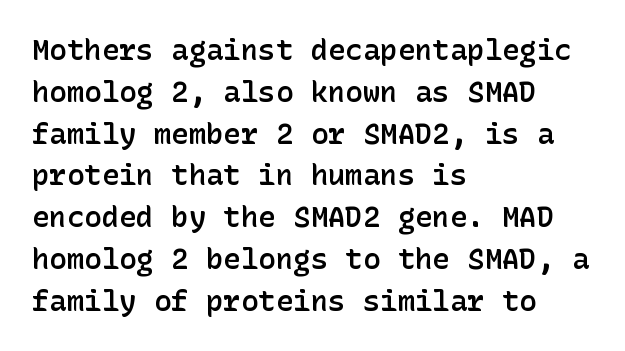
The image shows 29 px semibold sans-serif type, upright; set left-aligned, normal line spacing (1.44x), normal letter spacing, not underlined; low stroke contrast and a medium x-height.
